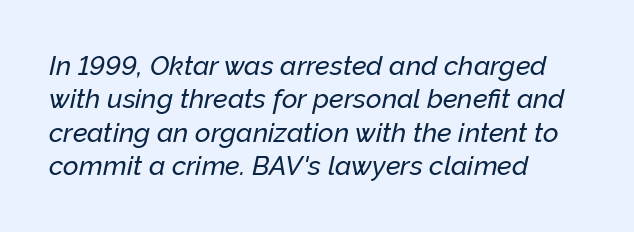
The image shows 27 px text type, italic (leaning right); set left-aligned, line spacing 1.24x, normal letter spacing, not underlined.
